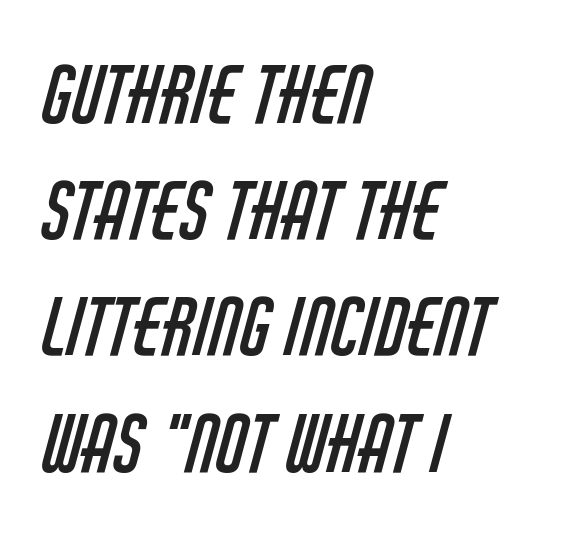
{"serif": "no", "bold": "no", "weight": "regular", "width": "condensed", "stroke_contrast": "low", "x_height": "large", "monospaced": "no", "underline": "no", "align": "left", "line_spacing": "normal", "line_spacing_ratio": 1.49, "letter_spacing": "normal", "letter_spacing_em": 0.0, "glyph_px": 78}
